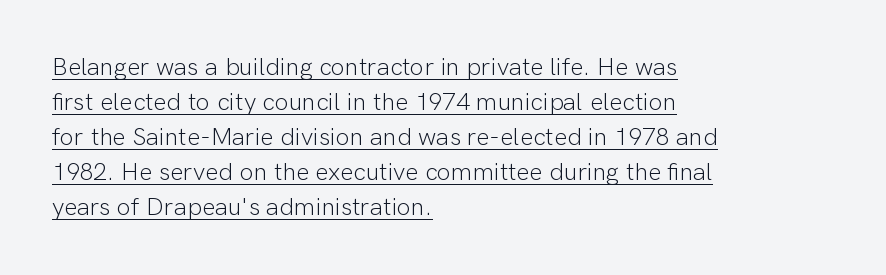
The image shows 25 px text type, upright; set left-aligned, normal line spacing (1.4x), normal letter spacing, underlined.
